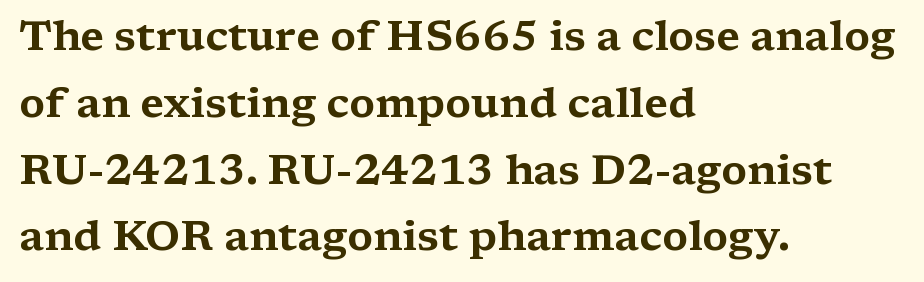
The image shows 42 px wide serif type, upright; set left-aligned, normal line spacing (1.59x), normal letter spacing, not underlined; medium stroke contrast and a medium x-height.
